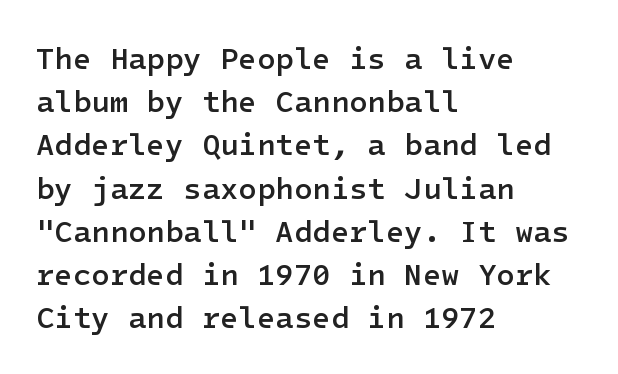
{"serif": "no", "italic": "no", "bold": "semi", "weight": "semibold", "width": "normal", "stroke_contrast": "low", "x_height": "medium", "underline": "no", "align": "left", "line_spacing": "normal", "line_spacing_ratio": 1.44, "letter_spacing": "normal", "letter_spacing_em": 0.0, "glyph_px": 30}
